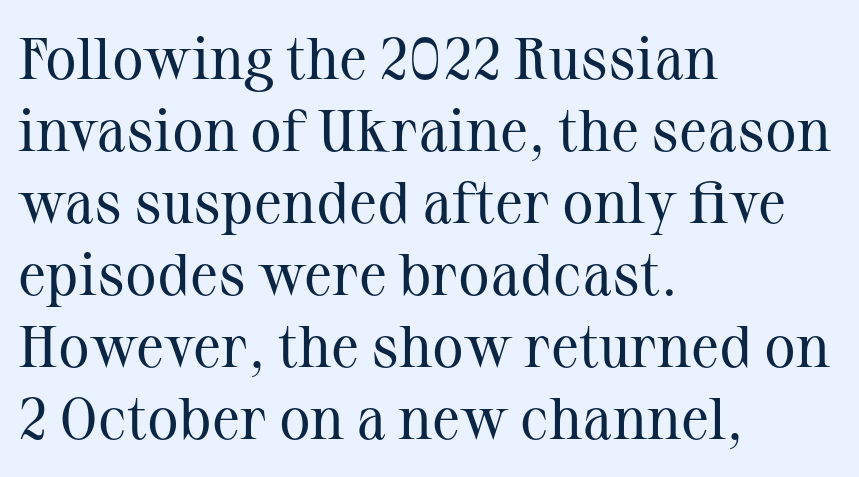
Q: Is the text bold? A: No.
Q: Is the text italic (slanted)? A: No, it is upright.
Q: Is the typeface a serif or a sans-serif typeface? A: Serif.
Q: Is the text underlined? A: No.
Q: How is the paragraph aligned? A: Left-aligned.
Q: Is the spacing between letters normal or unusually wide? A: Normal.
Q: Width (condensed, normal, or wide)? A: Normal.
Q: Stroke contrast? A: Medium.
Q: x-height? A: Medium.
Q: Monospaced? A: No.
